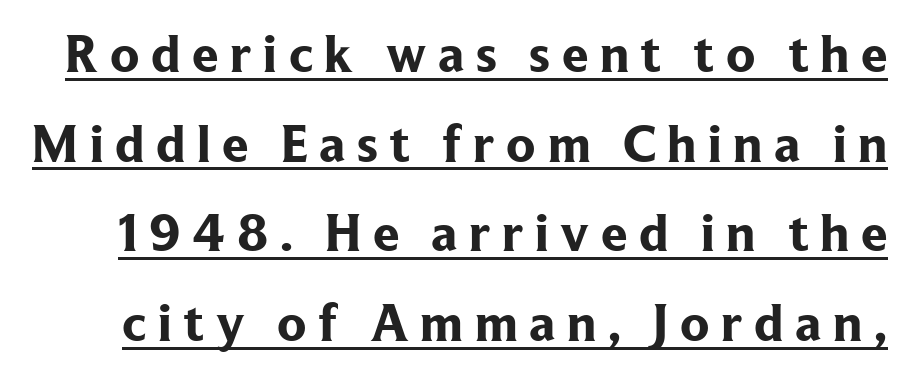
Is the type bold? Yes — the strokes are clearly thick and heavy. The passage shown is typed in a proportional face where columns would drift. Observe the wide spacing: letters keep a clear distance from each other. Like a heading marked for emphasis, these lines bear an underscore.
